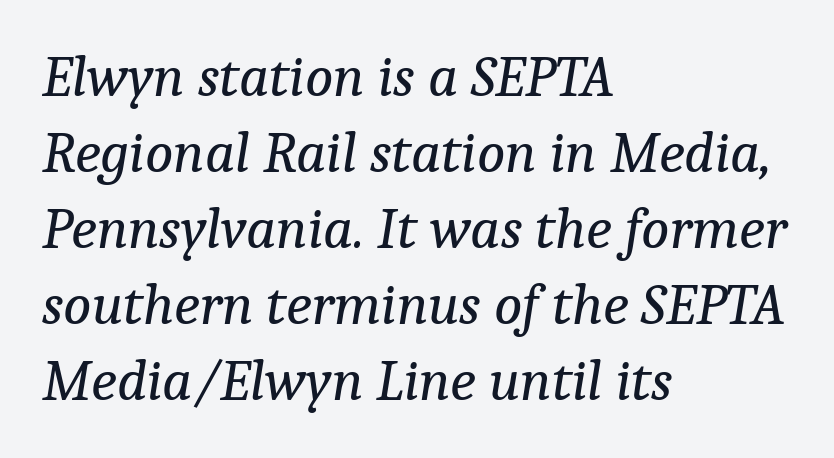
Q: Is the text bold? A: No.
Q: Is the text italic (slanted)? A: Yes, it leans right by about 9 degrees.
Q: Is the typeface a serif or a sans-serif typeface? A: Serif.
Q: Is the text underlined? A: No.
Q: How is the paragraph aligned? A: Left-aligned.
Q: Is the spacing between letters normal or unusually wide? A: Normal.
Q: Is the spacing between lines tight, normal or loose? A: Normal.
Q: Width (condensed, normal, or wide)? A: Normal.
Q: Stroke contrast? A: Low.
Q: x-height? A: Medium.
Q: Monospaced? A: No.
